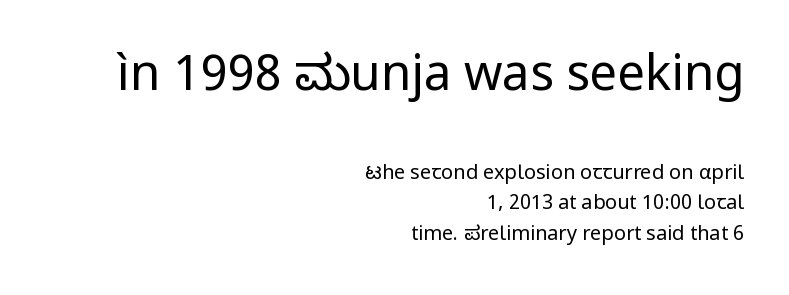
{"serif": "no", "italic": "no", "bold": "no", "weight": "regular", "width": "normal", "stroke_contrast": "low", "x_height": "medium", "monospaced": "no", "underline": "no", "align": "right", "line_spacing": "normal", "line_spacing_ratio": 1.54, "letter_spacing": "normal", "letter_spacing_em": 0.0, "larger_block": "first", "size_ratio": 2.45, "glyph_px": 49}
